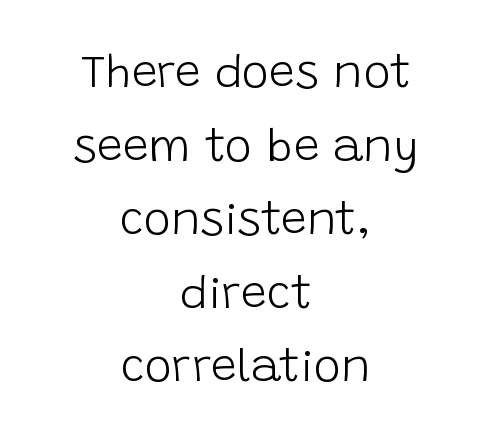
The image shows 46 px light sans-serif type, upright; set centered, normal line spacing (1.6x), normal letter spacing, not underlined; low stroke contrast and a large x-height.
